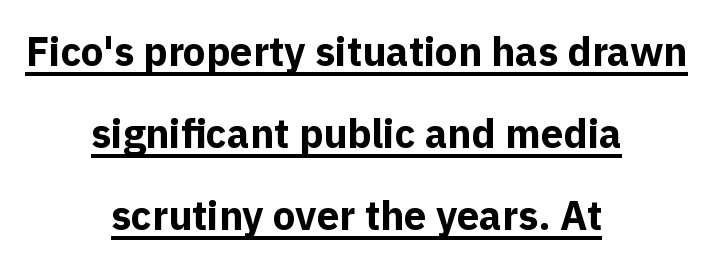
The image shows 40 px bold sans-serif type, upright; set centered, loose line spacing (2.05x), normal letter spacing, underlined; a medium x-height.
